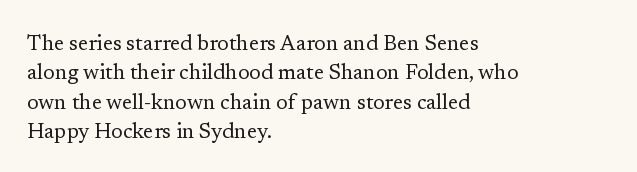
A clean baseline with only descenders dipping below it. If you drew a line through each stem, it would be perfectly vertical. Honestly, the row spacing looks completely unremarkable. Is this a heavy cut? Hardly; it is regular or lighter.
